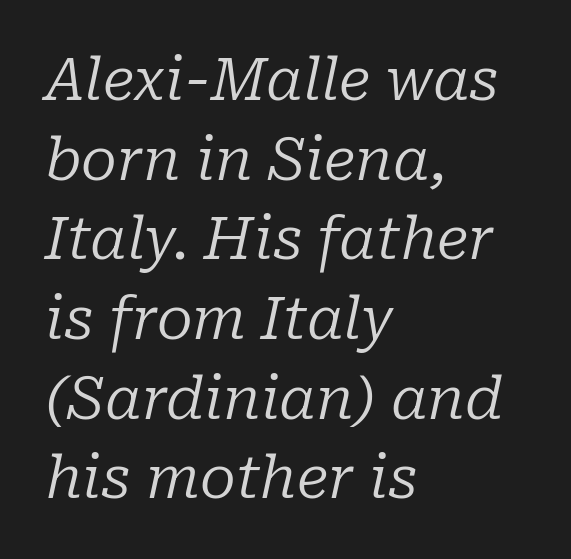
{"serif": "yes", "italic": "yes", "lean": "right", "slant_degrees": 10, "bold": "no", "weight": "regular", "width": "normal", "stroke_contrast": "low", "x_height": "medium", "monospaced": "no", "underline": "no", "align": "left", "line_spacing": "normal", "line_spacing_ratio": 1.35, "letter_spacing": "normal", "letter_spacing_em": 0.0, "glyph_px": 59}
